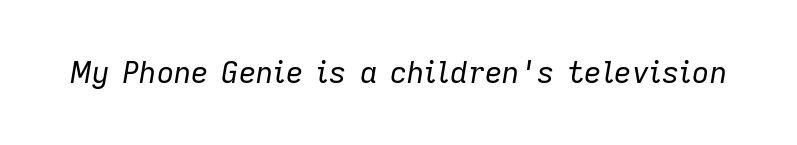
Q: Is the text bold? A: No.
Q: Is the text italic (slanted)? A: Yes, it leans right by about 9 degrees.
Q: Is the text underlined? A: No.
Q: Is the spacing between letters normal or unusually wide? A: Normal.
Q: Width (condensed, normal, or wide)? A: Normal.
Q: Stroke contrast? A: Low.
Q: x-height? A: Medium.
Q: Monospaced? A: No.
